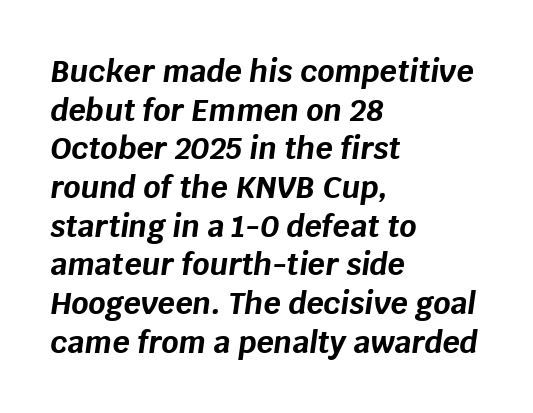
{"italic": "yes", "lean": "right", "slant_degrees": 8, "bold": "yes", "weight": "bold", "width": "normal", "stroke_contrast": "low", "x_height": "large", "monospaced": "no", "underline": "no", "align": "left", "line_spacing": "normal", "line_spacing_ratio": 1.29, "letter_spacing": "normal", "letter_spacing_em": 0.0, "glyph_px": 30}
